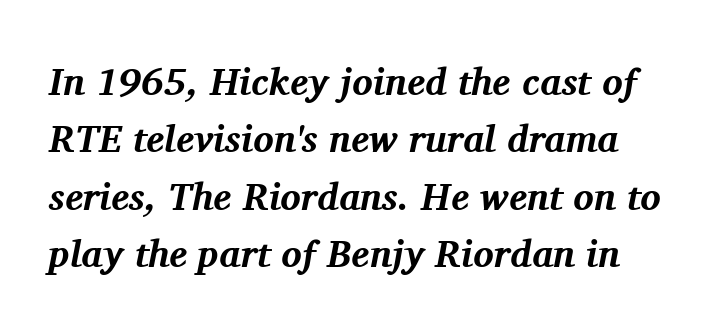
The image shows 38 px bold serif type, italic (leaning right); set normal line spacing (1.51x), normal letter spacing, not underlined; medium stroke contrast and a medium x-height.
